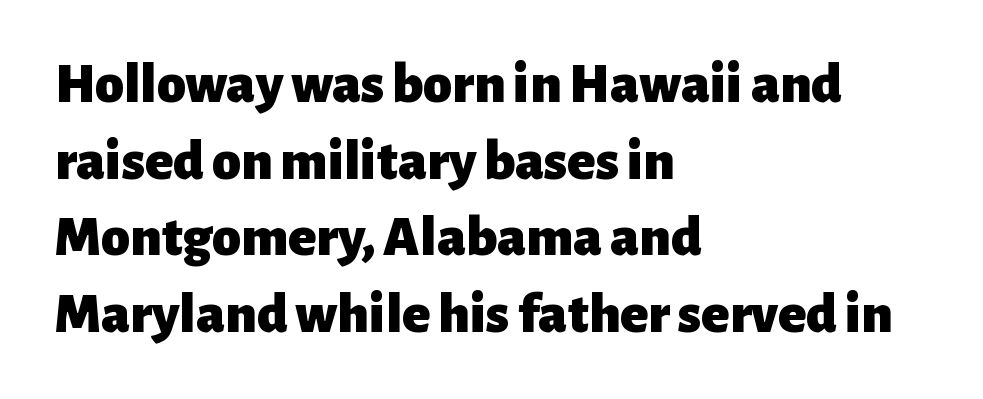
The image shows 58 px heavy sans-serif type, upright; set left-aligned, normal line spacing (1.32x), normal letter spacing, not underlined; low stroke contrast and a medium x-height.
